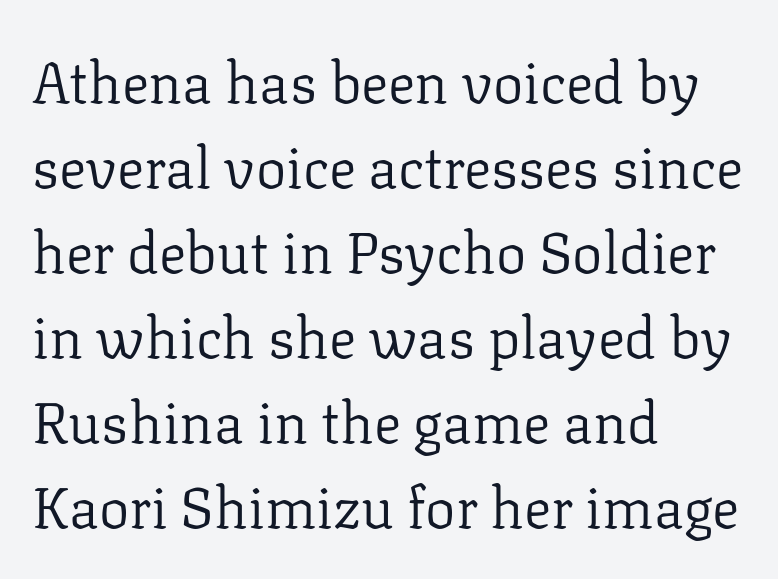
{"serif": "yes", "italic": "no", "bold": "no", "weight": "regular", "width": "normal", "stroke_contrast": "low", "x_height": "medium", "monospaced": "no", "underline": "no", "align": "left", "line_spacing": "normal", "line_spacing_ratio": 1.49, "letter_spacing": "normal", "letter_spacing_em": 0.0, "glyph_px": 57}
